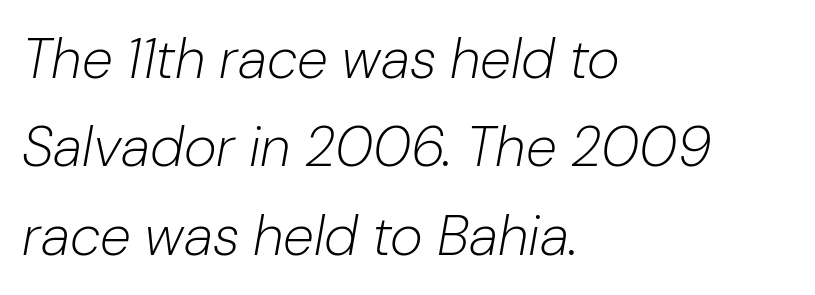
Note the varied advance widths — an 'i' is clearly narrower than an 'm'. When letters slant like this, we call the style italic. Teacher's note: observe the even left margin — that is flush-left alignment. What stands out about the letter spacing? Nothing — it is the standard amount. The lines sit at an ordinary, default distance from one another. The weight would be labelled regular, book, light, or lighter still.
